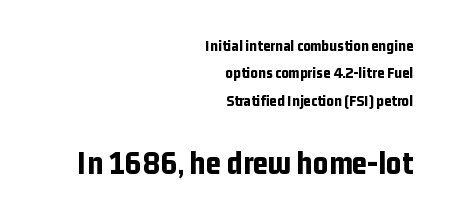
Q: Is the text bold? A: Yes.
Q: Is the text italic (slanted)? A: No, it is upright.
Q: Is the typeface a serif or a sans-serif typeface? A: Sans-serif.
Q: Is the text underlined? A: No.
Q: How is the paragraph aligned? A: Right-aligned.
Q: Is the spacing between letters normal or unusually wide? A: Normal.
Q: Which block of text is set in a larger size, the first (top) or the second (bottom)? A: The second (bottom) one.
Q: Width (condensed, normal, or wide)? A: Condensed.
Q: Stroke contrast? A: Low.
Q: x-height? A: Medium.
Q: Monospaced? A: No.
